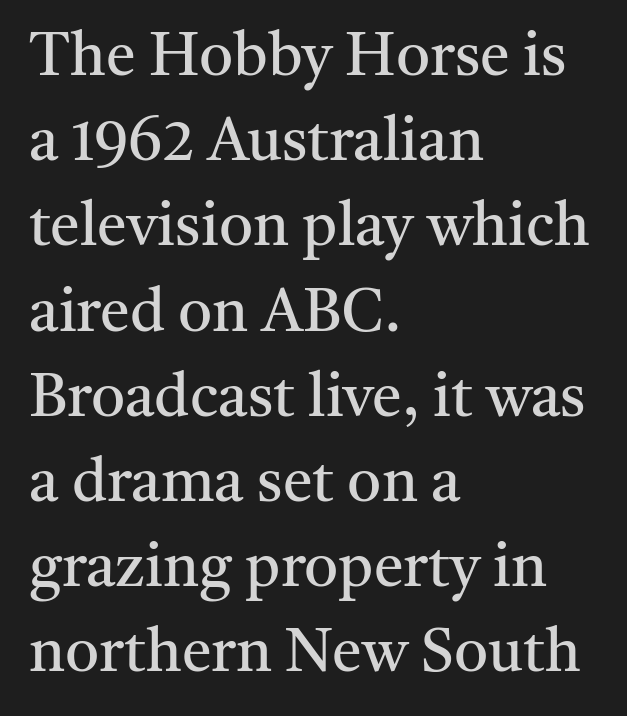
Q: Is the text bold? A: No.
Q: Is the text italic (slanted)? A: No, it is upright.
Q: Is the typeface a serif or a sans-serif typeface? A: Serif.
Q: Is the text underlined? A: No.
Q: How is the paragraph aligned? A: Left-aligned.
Q: Is the spacing between letters normal or unusually wide? A: Normal.
Q: Is the spacing between lines tight, normal or loose? A: Normal.
Q: Width (condensed, normal, or wide)? A: Normal.
Q: Stroke contrast? A: Medium.
Q: x-height? A: Medium.
Q: Monospaced? A: No.
